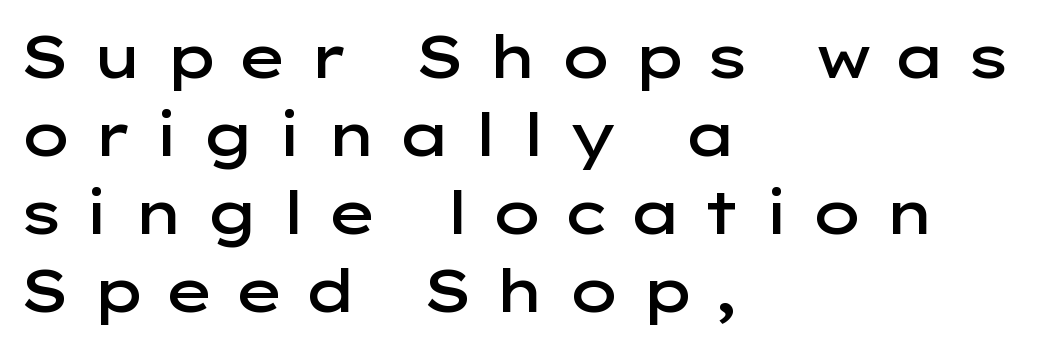
The image shows 59 px semibold, wide sans-serif type, upright; set left-aligned, normal line spacing (1.32x), unusually wide letter spacing (+0.32 em), not underlined; low stroke contrast and a medium x-height.
